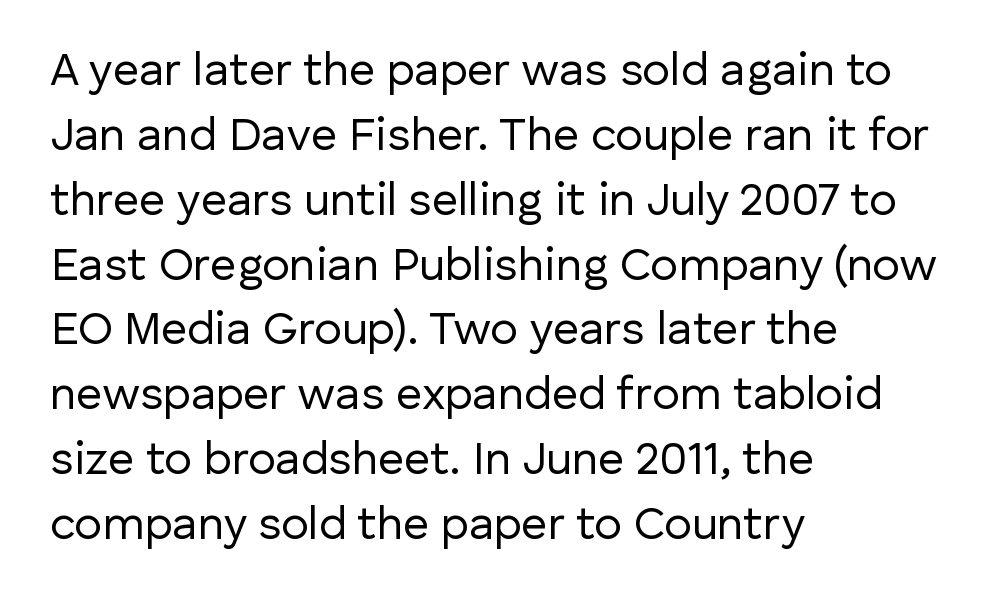
The image shows 46 px regular-weight sans-serif type, upright; set left-aligned, normal line spacing (1.41x), normal letter spacing, not underlined; low stroke contrast and a medium x-height.
